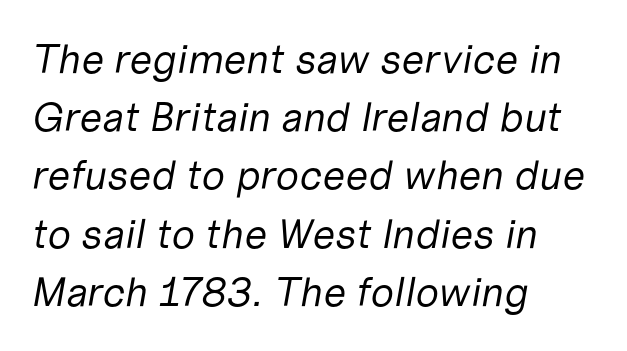
Q: Is the text bold? A: No.
Q: Is the text italic (slanted)? A: Yes, it leans right by about 10 degrees.
Q: Is the text underlined? A: No.
Q: How is the paragraph aligned? A: Left-aligned.
Q: Is the spacing between letters normal or unusually wide? A: Normal.
Q: Is the spacing between lines tight, normal or loose? A: Normal.
Q: Width (condensed, normal, or wide)? A: Normal.
Q: Stroke contrast? A: Low.
Q: x-height? A: Medium.
Q: Monospaced? A: No.
